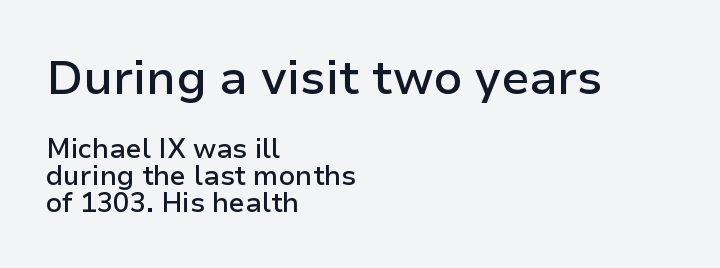
Q: Is the text bold? A: Semi-bold.
Q: Is the text italic (slanted)? A: No, it is upright.
Q: Is the typeface a serif or a sans-serif typeface? A: Sans-serif.
Q: Is the text underlined? A: No.
Q: How is the paragraph aligned? A: Left-aligned.
Q: Is the spacing between letters normal or unusually wide? A: Normal.
Q: Is the spacing between lines tight, normal or loose? A: Tight.
Q: Which block of text is set in a larger size, the first (top) or the second (bottom)? A: The first (top) one.
Q: Width (condensed, normal, or wide)? A: Normal.
Q: Stroke contrast? A: Low.
Q: x-height? A: Medium.
Q: Monospaced? A: No.
